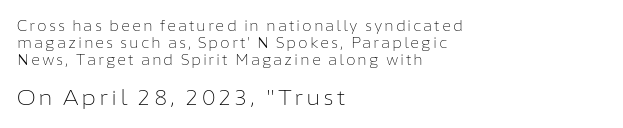
The image shows 21 px text type, upright; set left-aligned, line spacing 1.22x, not underlined; the second (bottom) block is 1.5x larger.
